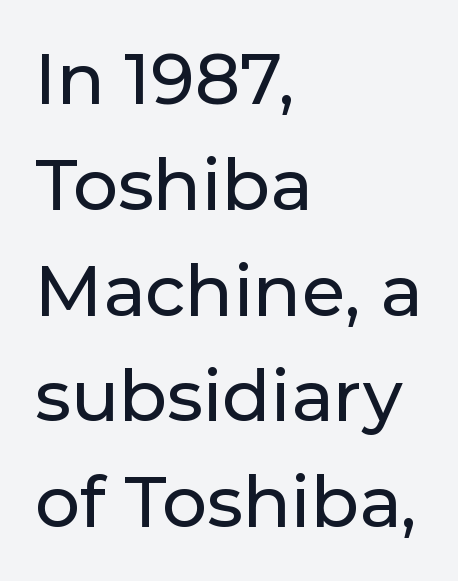
{"serif": "no", "italic": "no", "width": "normal", "stroke_contrast": "low", "x_height": "medium", "monospaced": "no", "underline": "no", "align": "left", "line_spacing": "normal", "line_spacing_ratio": 1.49, "letter_spacing": "normal", "letter_spacing_em": 0.0, "glyph_px": 71}
